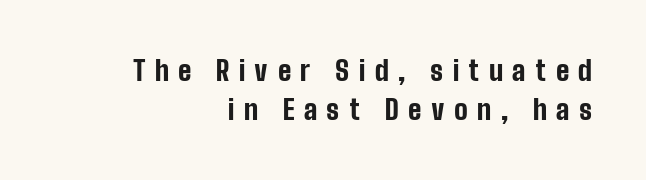
The image shows 27 px bold type, upright; set right-aligned, normal line spacing (1.44x), unusually wide letter spacing (+0.35 em), not underlined.
